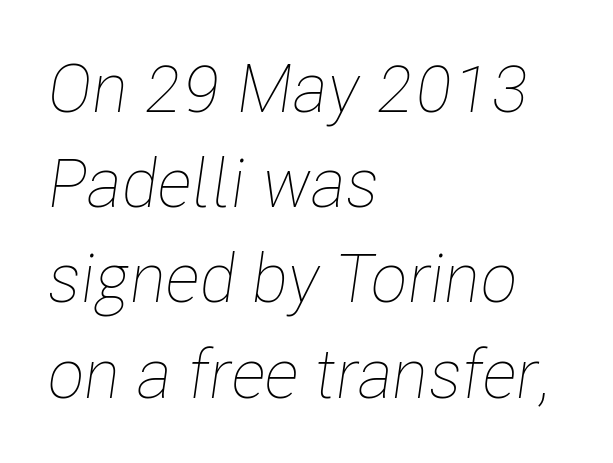
The paragraph shown leans on its left margin. Has an underline been added? It has not. What's the leading like? Ordinary, nothing unusual. Stroke mass is kept to a normal reading level or below.
